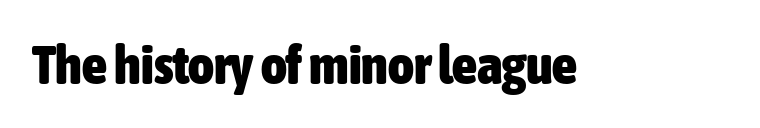
The image shows 55 px heavy, condensed sans-serif type, upright; set normal letter spacing, not underlined; low stroke contrast and a medium x-height.
